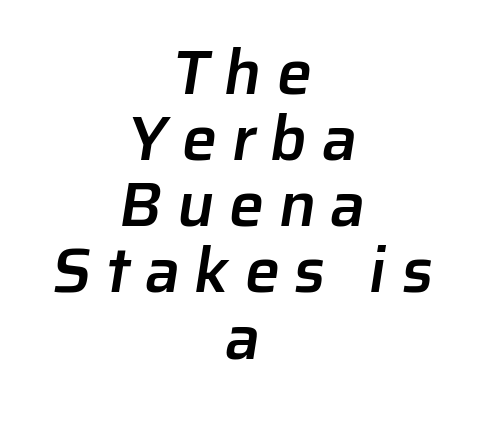
The glyphs in this specimen are sans serif. You could not count columns in this text — the font is proportionally spaced. Regarding leading, the lines here are crowded together. The glyphs have the mass of a demibold cut, below bold. How are the letters spaced? Widely, with obvious added tracking. This sample is center-justified, so both line endings float freely.
